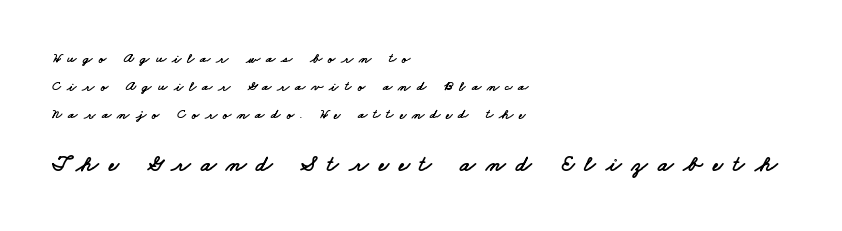
{"underline": "no", "align": "left", "line_spacing": "loose", "line_spacing_ratio": 2.01, "letter_spacing": "wide", "letter_spacing_em": 0.43, "larger_block": "second", "size_ratio": 1.64, "glyph_px": 23}
